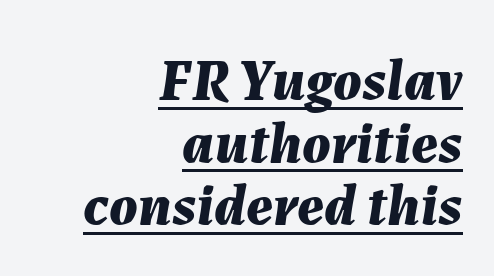
The image shows 59 px bold type, italic (leaning right); set right-aligned, tight line spacing (1.06x), normal letter spacing, underlined; medium stroke contrast and a medium x-height.
